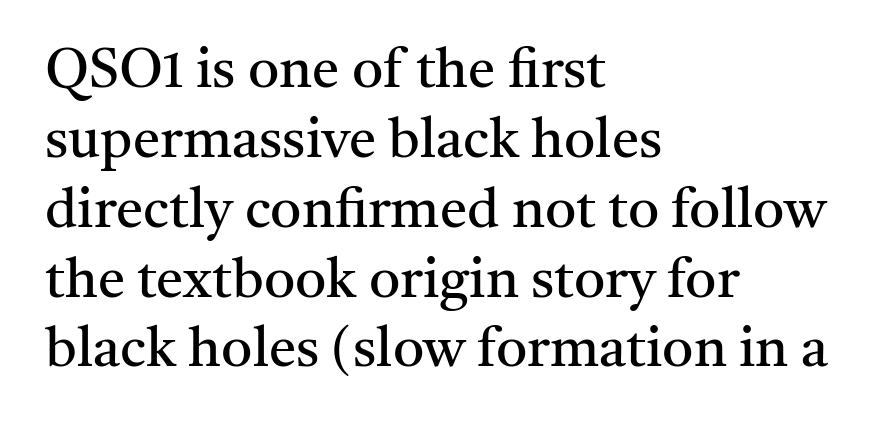
{"serif": "yes", "italic": "no", "bold": "no", "weight": "regular", "width": "normal", "stroke_contrast": "medium", "x_height": "medium", "monospaced": "no", "underline": "no", "align": "left", "line_spacing": "normal", "line_spacing_ratio": 1.27, "letter_spacing": "normal", "letter_spacing_em": 0.0, "glyph_px": 55}
